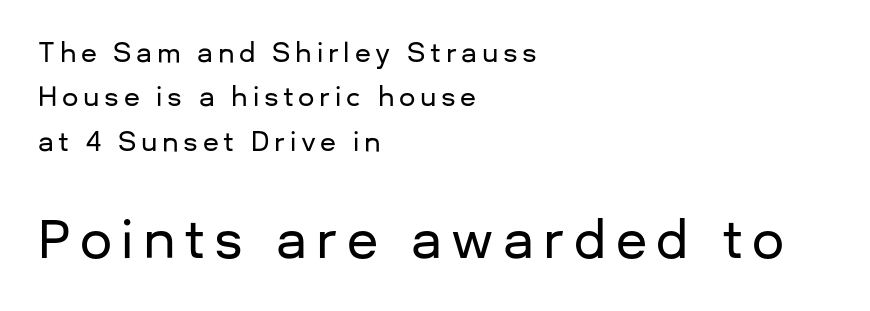
Every character sits straight up, as roman type does. Descenders are the only things crossing below the line. If you drew a ruler down the left edge, every line would touch it. Here the designer chose a conventional face with non-uniform glyph widths. The following chunk of copy outweighs the initial chunk in type size. The text was rendered using a sans face with plain stroke endings.
